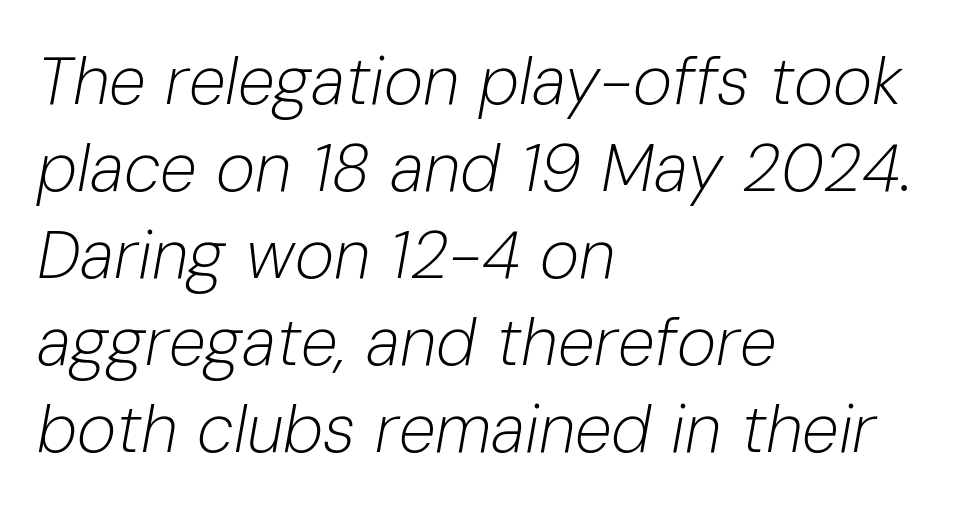
{"italic": "yes", "lean": "right", "slant_degrees": 10, "bold": "no", "weight": "light", "width": "normal", "stroke_contrast": "low", "x_height": "medium", "monospaced": "no", "underline": "no", "align": "left", "line_spacing": "normal", "line_spacing_ratio": 1.3, "letter_spacing": "normal", "letter_spacing_em": 0.0, "glyph_px": 67}
